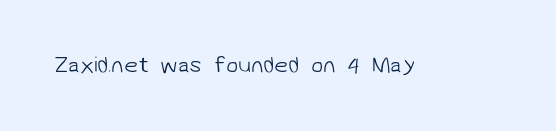
{"bold": "no", "underline": "no", "letter_spacing": "normal", "letter_spacing_em": 0.0, "glyph_px": 22}
